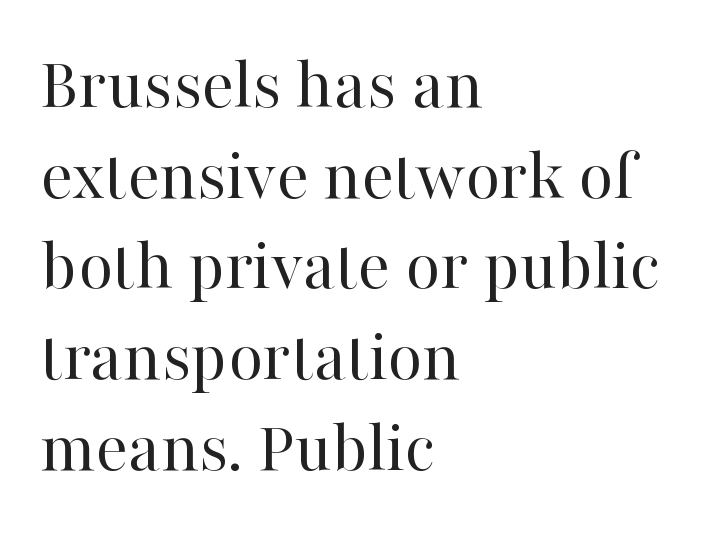
The image shows 75 px regular-weight serif type, upright; set left-aligned, line spacing 1.21x, normal letter spacing, not underlined; high stroke contrast and a medium x-height.
